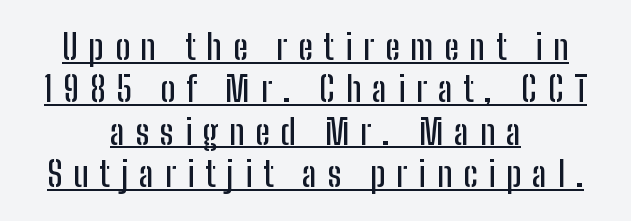
The image shows 35 px condensed sans-serif type, upright; set centered, line spacing 1.21x, unusually wide letter spacing (+0.31 em), underlined; low stroke contrast and a medium x-height.
